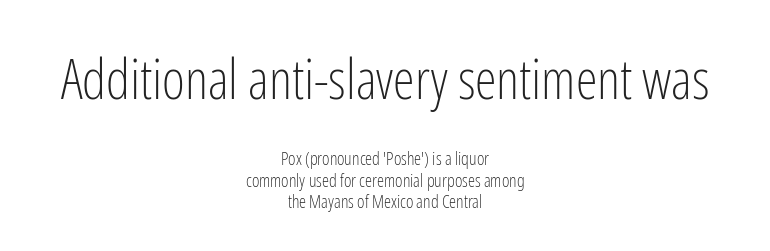
{"serif": "no", "italic": "no", "bold": "no", "weight": "light", "width": "condensed", "stroke_contrast": "low", "x_height": "medium", "monospaced": "no", "underline": "no", "align": "center", "line_spacing_ratio": 1.2, "letter_spacing": "normal", "letter_spacing_em": 0.0, "larger_block": "first", "size_ratio": 3.06, "glyph_px": 55}
